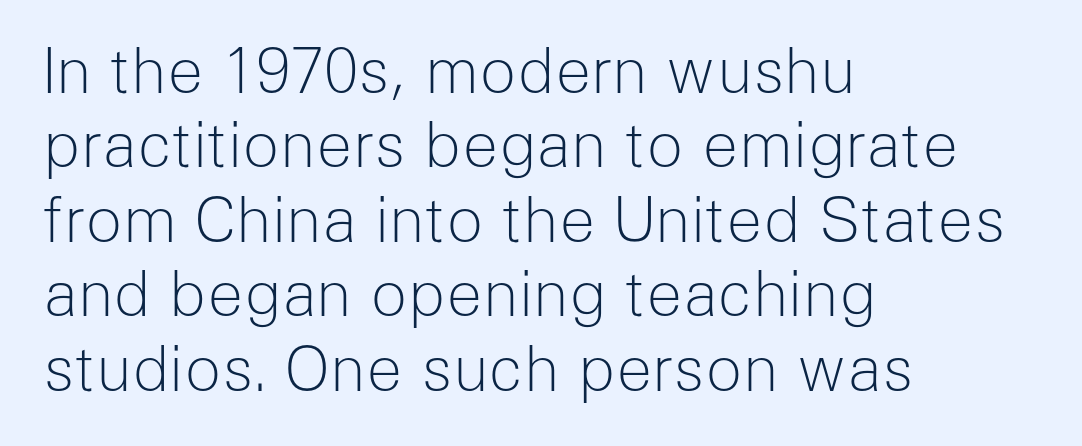
{"serif": "no", "italic": "no", "bold": "no", "weight": "light", "width": "normal", "stroke_contrast": "low", "x_height": "medium", "monospaced": "no", "underline": "no", "align": "left", "line_spacing_ratio": 1.22, "letter_spacing": "normal", "letter_spacing_em": 0.0, "glyph_px": 61}
